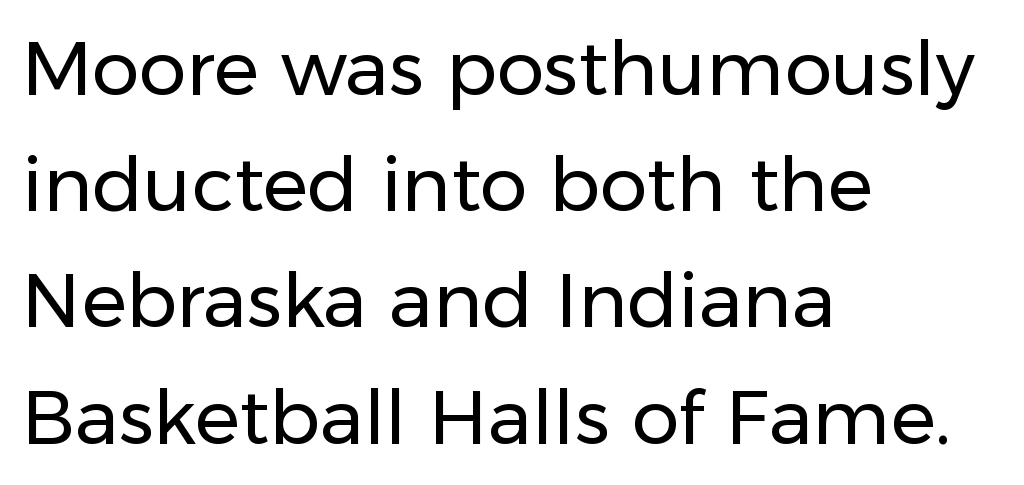
The image shows 75 px regular-weight sans-serif type, upright; set left-aligned, normal line spacing (1.55x), normal letter spacing, not underlined; low stroke contrast and a medium x-height.
